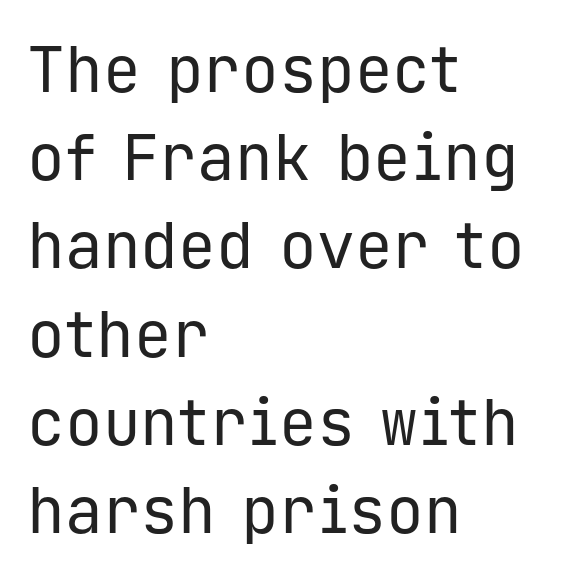
{"serif": "no", "italic": "no", "bold": "no", "weight": "regular", "width": "normal", "stroke_contrast": "low", "x_height": "medium", "monospaced": "yes", "underline": "no", "align": "left", "line_spacing": "normal", "line_spacing_ratio": 1.4, "letter_spacing": "normal", "letter_spacing_em": 0.0, "glyph_px": 63}
